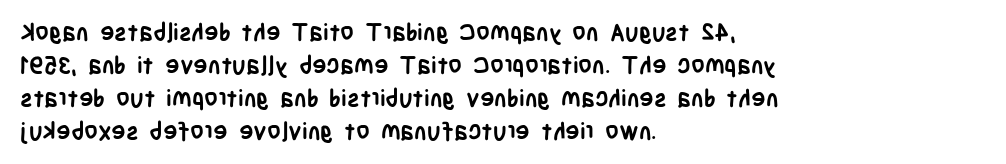
The tracking reads as untouched default to a designer's eye. Check the space under the baseline: it is left empty. The letters stand straight up with perfectly vertical stems. Each line starts at the same left margin while the right side varies. Weight check: bold — yes, fully. These lines sit exactly where default settings would place them.
